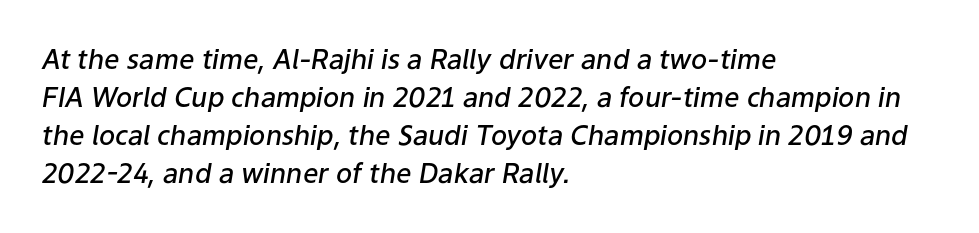
Q: Is the text bold? A: Semi-bold.
Q: Is the text italic (slanted)? A: Yes, it leans right by about 9 degrees.
Q: Is the text underlined? A: No.
Q: How is the paragraph aligned? A: Left-aligned.
Q: Is the spacing between letters normal or unusually wide? A: Normal.
Q: Is the spacing between lines tight, normal or loose? A: Normal.
